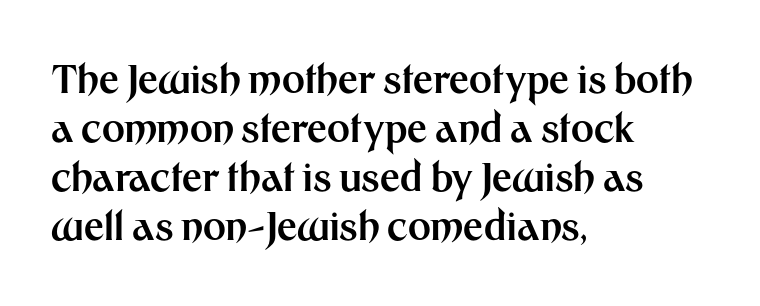
{"serif": "no", "italic": "no", "bold": "yes", "weight": "bold", "width": "normal", "stroke_contrast": "medium", "x_height": "medium", "monospaced": "no", "underline": "no", "align": "left", "line_spacing": "normal", "line_spacing_ratio": 1.26, "letter_spacing": "normal", "letter_spacing_em": 0.0, "glyph_px": 39}
